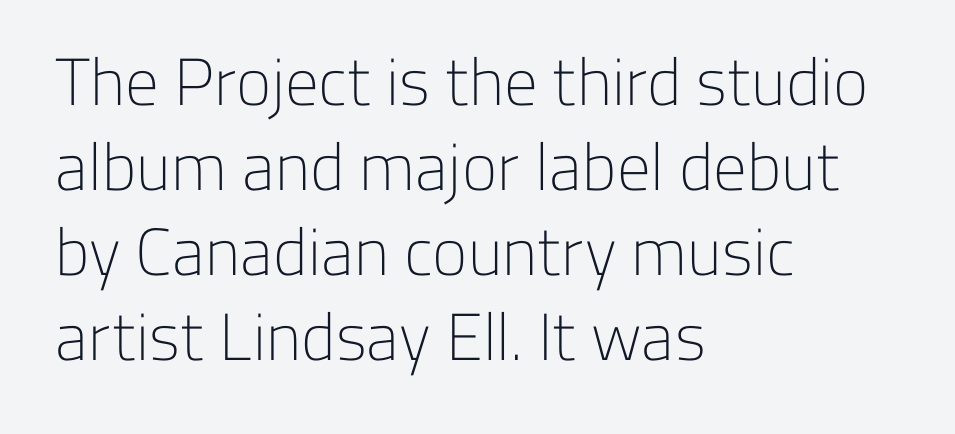
Q: Is the text bold? A: No.
Q: Is the text italic (slanted)? A: No, it is upright.
Q: Is the typeface a serif or a sans-serif typeface? A: Sans-serif.
Q: Is the text underlined? A: No.
Q: How is the paragraph aligned? A: Left-aligned.
Q: Is the spacing between letters normal or unusually wide? A: Normal.
Q: Is the spacing between lines tight, normal or loose? A: Normal.
Q: Width (condensed, normal, or wide)? A: Normal.
Q: Stroke contrast? A: Low.
Q: x-height? A: Medium.
Q: Monospaced? A: No.
